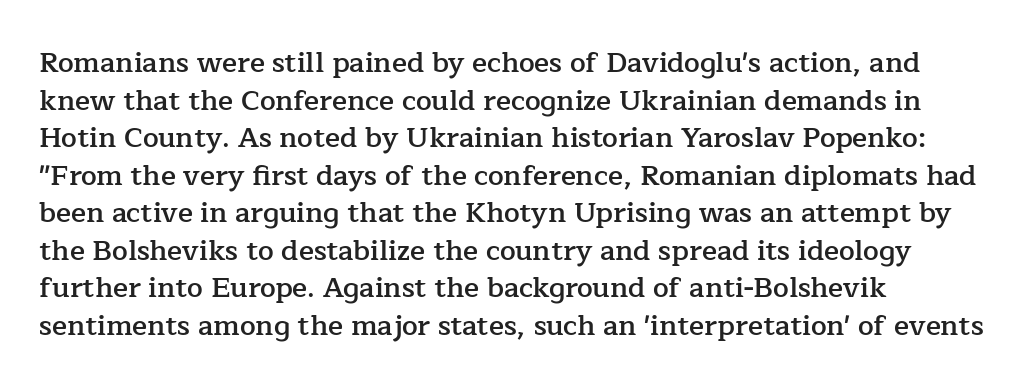
The image shows 28 px semibold serif type, upright; set left-aligned, normal line spacing (1.34x), normal letter spacing, not underlined; low stroke contrast and a medium x-height.
